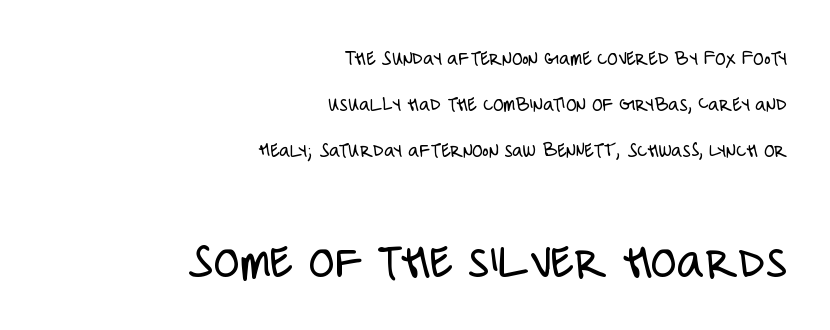
{"serif": "no", "italic": "no", "bold": "no", "weight": "light", "width": "condensed", "stroke_contrast": "low", "x_height": "large", "monospaced": "no", "underline": "no", "align": "right", "line_spacing": "loose", "line_spacing_ratio": 2.18, "letter_spacing": "normal", "letter_spacing_em": 0.0, "larger_block": "second", "size_ratio": 2.52, "glyph_px": 53}
